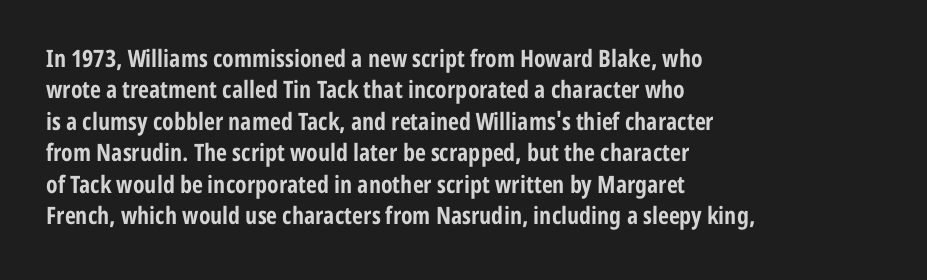
Caption: standard tracking, unaltered. In CSS terms this would be text-align: left. Unlike italic type, these characters show no tilt at all. A dark, heavy texture on the line: the type is bold.
